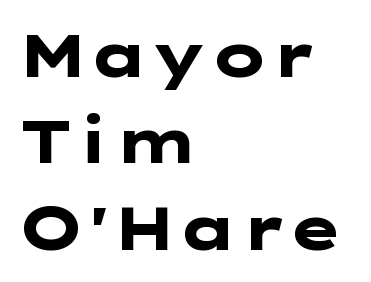
The image shows 60 px heavy, wide sans-serif type, upright; set left-aligned, normal line spacing (1.44x), normal letter spacing, not underlined; low stroke contrast and a medium x-height.
